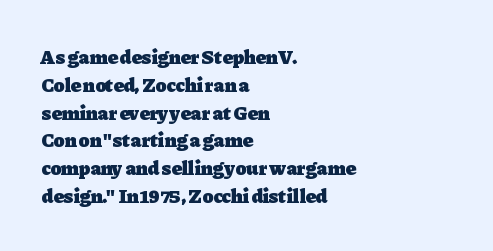
Is there any slant? The stems are plumb. Notice how thick the strokes are: this is what a full bold looks like. The vertical gap from one line to the next is medium. Leftover space on each line is placed entirely after the last word. The zone under the glyphs is completely vacant.
